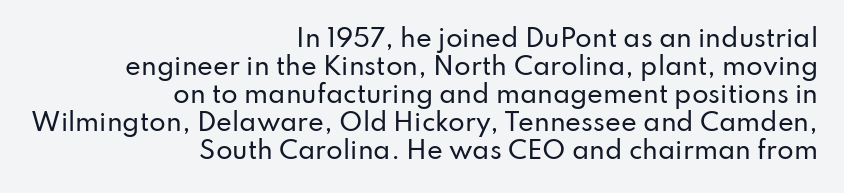
{"italic": "no", "underline": "no", "align": "right", "line_spacing_ratio": 1.17, "letter_spacing": "normal", "letter_spacing_em": 0.0, "glyph_px": 24}
